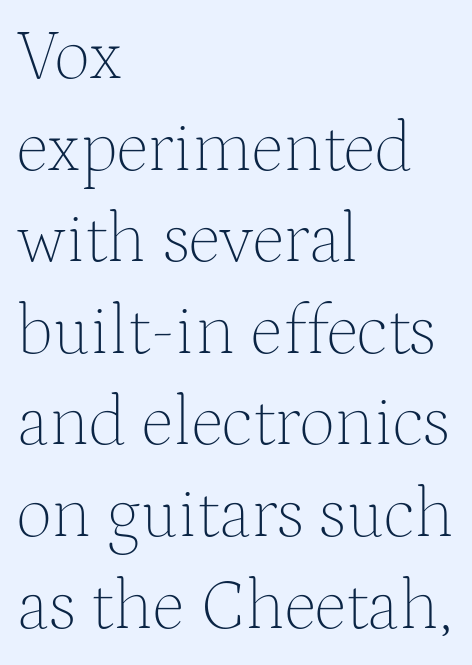
Q: Is the text bold? A: No.
Q: Is the text italic (slanted)? A: No, it is upright.
Q: Is the typeface a serif or a sans-serif typeface? A: Serif.
Q: Is the text underlined? A: No.
Q: How is the paragraph aligned? A: Left-aligned.
Q: Is the spacing between letters normal or unusually wide? A: Normal.
Q: Is the spacing between lines tight, normal or loose? A: Normal.
Q: Width (condensed, normal, or wide)? A: Normal.
Q: Stroke contrast? A: Medium.
Q: x-height? A: Medium.
Q: Monospaced? A: No.
